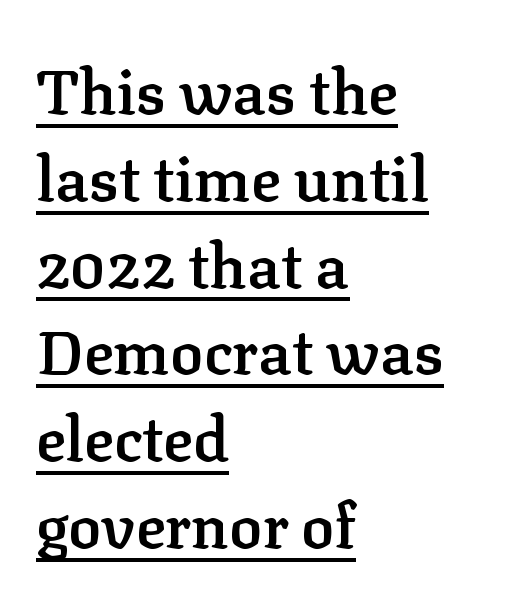
Q: Is the text bold? A: Semi-bold.
Q: Is the text italic (slanted)? A: No, it is upright.
Q: Is the typeface a serif or a sans-serif typeface? A: Serif.
Q: Is the text underlined? A: Yes.
Q: How is the paragraph aligned? A: Left-aligned.
Q: Is the spacing between letters normal or unusually wide? A: Normal.
Q: Is the spacing between lines tight, normal or loose? A: Normal.
Q: Width (condensed, normal, or wide)? A: Normal.
Q: Stroke contrast? A: Low.
Q: x-height? A: Medium.
Q: Monospaced? A: No.
